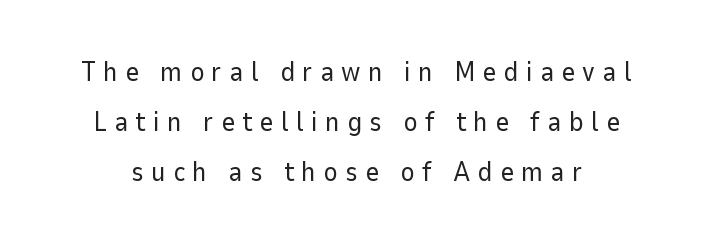
Q: Is the text bold? A: No.
Q: Is the text italic (slanted)? A: No, it is upright.
Q: Is the text underlined? A: No.
Q: Is the spacing between letters normal or unusually wide? A: Unusually wide.
